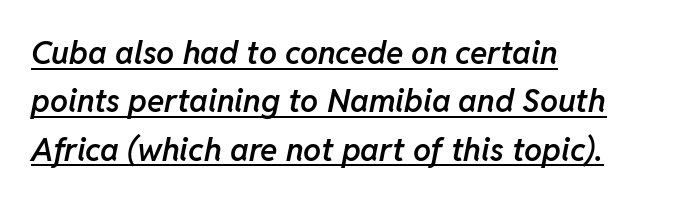
Q: Is the text bold? A: Semi-bold.
Q: Is the text italic (slanted)? A: Yes, it leans right by about 11 degrees.
Q: Is the text underlined? A: Yes.
Q: How is the paragraph aligned? A: Left-aligned.
Q: Is the spacing between letters normal or unusually wide? A: Normal.
Q: Is the spacing between lines tight, normal or loose? A: Normal.
Q: Width (condensed, normal, or wide)? A: Normal.
Q: Stroke contrast? A: Low.
Q: x-height? A: Medium.
Q: Monospaced? A: No.
